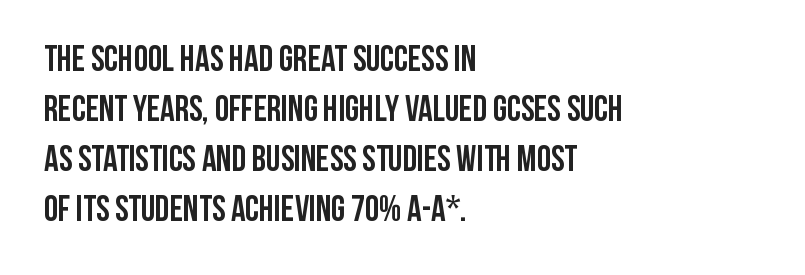
Q: Is the text bold? A: Yes.
Q: Is the text italic (slanted)? A: No, it is upright.
Q: Is the typeface a serif or a sans-serif typeface? A: Sans-serif.
Q: Is the text underlined? A: No.
Q: How is the paragraph aligned? A: Left-aligned.
Q: Is the spacing between letters normal or unusually wide? A: Normal.
Q: Is the spacing between lines tight, normal or loose? A: Normal.
Q: Width (condensed, normal, or wide)? A: Condensed.
Q: Stroke contrast? A: Low.
Q: x-height? A: Large.
Q: Monospaced? A: No.
